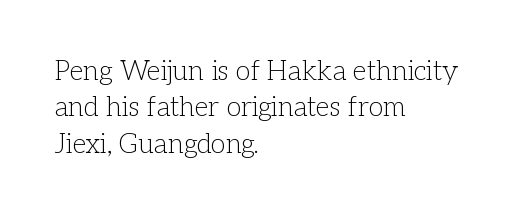
The image shows 27 px text type, upright; set left-aligned, normal line spacing (1.35x), normal letter spacing, not underlined.
